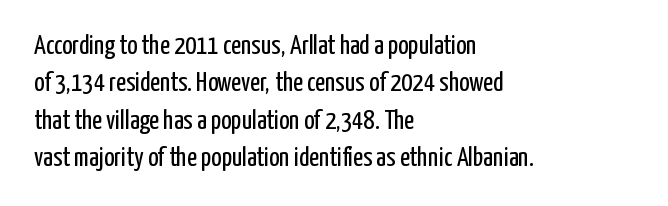
The image shows 27 px text type, upright; set left-aligned, normal line spacing (1.38x), normal letter spacing, not underlined.
